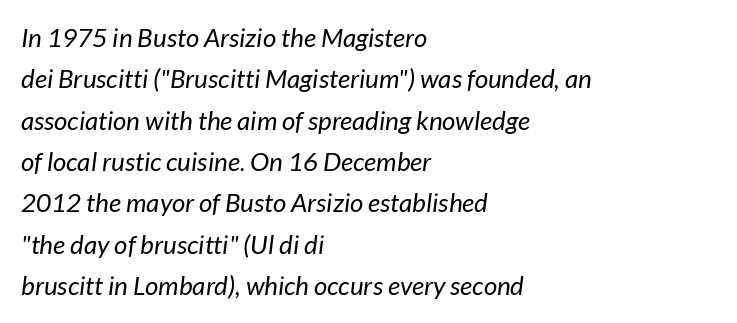
Q: Is the text bold? A: No.
Q: Is the text italic (slanted)? A: Yes, it leans right by about 7 degrees.
Q: Is the text underlined? A: No.
Q: How is the paragraph aligned? A: Left-aligned.
Q: Is the spacing between letters normal or unusually wide? A: Normal.
Q: Is the spacing between lines tight, normal or loose? A: Normal.
